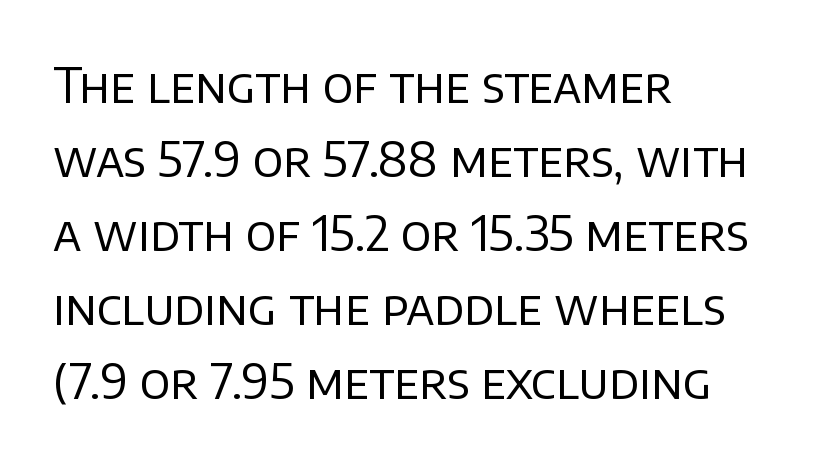
{"serif": "no", "italic": "no", "bold": "no", "weight": "regular", "width": "normal", "stroke_contrast": "low", "x_height": "large", "monospaced": "no", "underline": "no", "align": "left", "line_spacing": "normal", "line_spacing_ratio": 1.54, "letter_spacing": "normal", "letter_spacing_em": 0.0, "glyph_px": 48}
